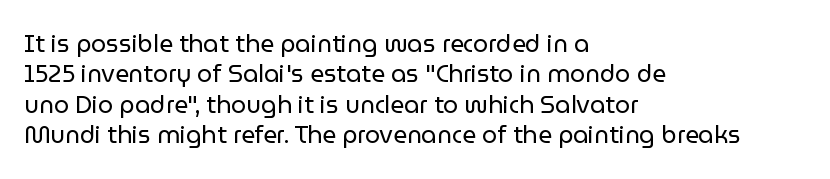
{"italic": "no", "bold": "no", "underline": "no", "align": "left", "line_spacing": "normal", "line_spacing_ratio": 1.27, "letter_spacing": "normal", "letter_spacing_em": 0.0, "glyph_px": 24}
